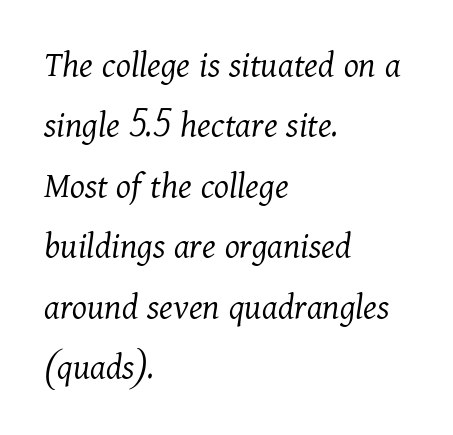
Every row of glyphs begins at an identical x-position on the left. Varying glyph widths throughout — classic text-font behaviour. Weight: regular or lighter. Looking at the ascenders, they clearly lean.
